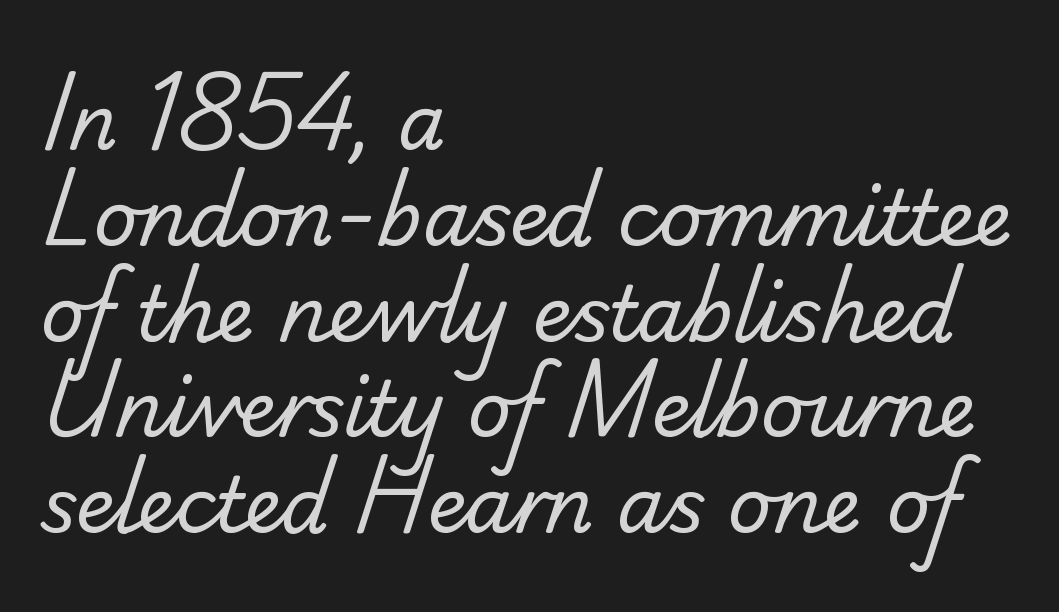
{"serif": "no", "bold": "no", "weight": "regular", "width": "normal", "stroke_contrast": "low", "x_height": "small", "monospaced": "no", "underline": "no", "align": "left", "line_spacing": "normal", "line_spacing_ratio": 1.26, "letter_spacing": "normal", "letter_spacing_em": 0.0, "glyph_px": 76}
